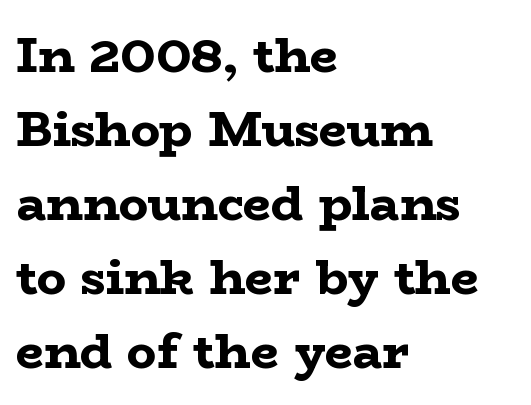
The image shows 49 px bold, wide serif type, upright; set left-aligned, normal line spacing (1.51x), normal letter spacing, not underlined; low stroke contrast and a medium x-height.
